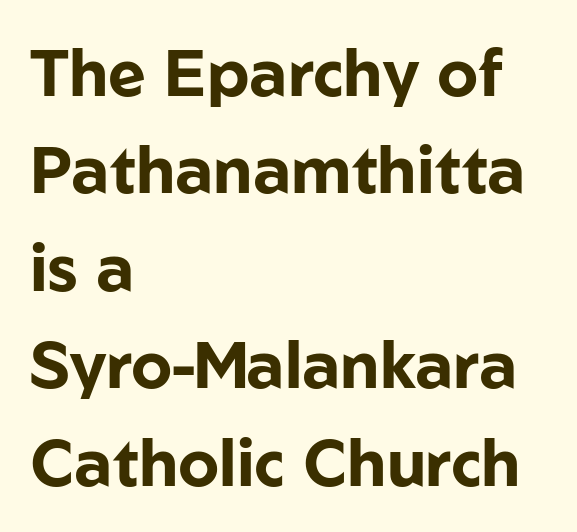
The image shows 65 px bold sans-serif type, upright; set left-aligned, normal line spacing (1.5x), normal letter spacing, not underlined; low stroke contrast and a medium x-height.
